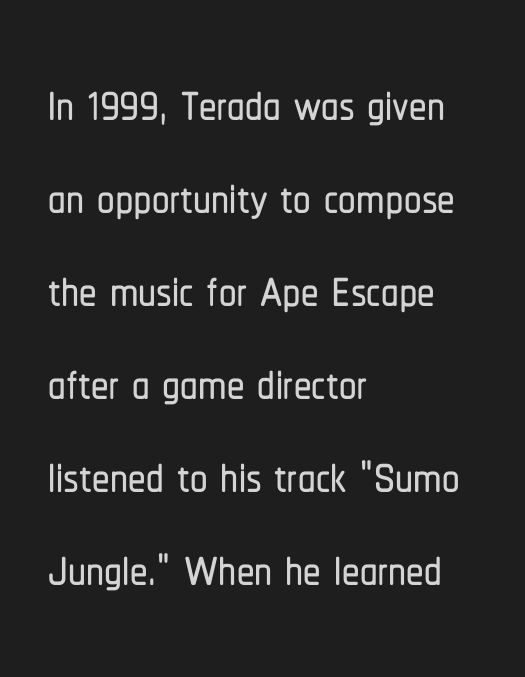
{"serif": "no", "italic": "no", "width": "condensed", "stroke_contrast": "low", "x_height": "medium", "monospaced": "no", "underline": "no", "align": "left", "line_spacing": "normal", "line_spacing_ratio": 1.33, "letter_spacing": "normal", "letter_spacing_em": 0.0, "glyph_px": 70}
